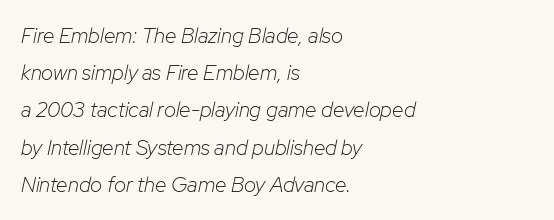
{"italic": "yes", "lean": "right", "slant_degrees": 12, "bold": "no", "underline": "no", "align": "left", "line_spacing_ratio": 1.77, "letter_spacing": "normal", "letter_spacing_em": 0.0, "glyph_px": 21}
